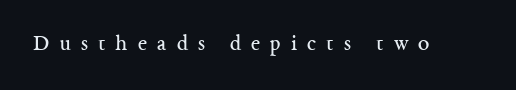
{"italic": "no", "bold": "no", "underline": "no", "letter_spacing": "wide", "letter_spacing_em": 0.44, "glyph_px": 23}
